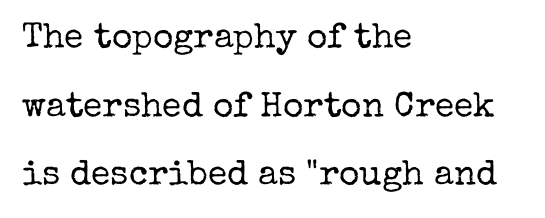
The image shows 35 px regular-weight serif type, upright; set left-aligned, loose line spacing (1.96x), normal letter spacing, not underlined; low stroke contrast and a medium x-height.
